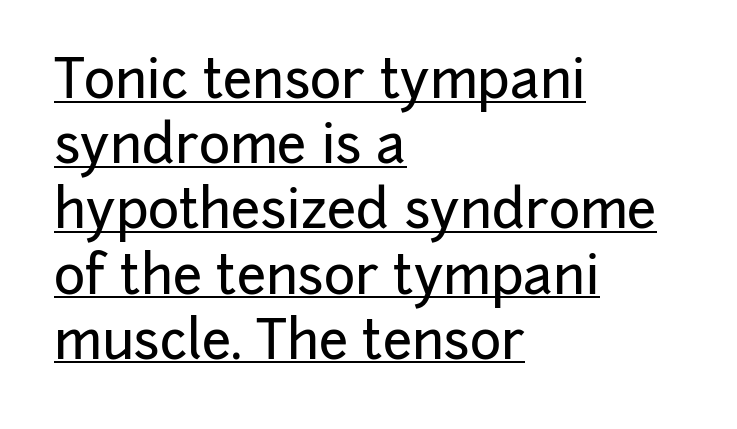
Q: Is the text italic (slanted)? A: No, it is upright.
Q: Is the typeface a serif or a sans-serif typeface? A: Sans-serif.
Q: Is the text underlined? A: Yes.
Q: How is the paragraph aligned? A: Left-aligned.
Q: Is the spacing between letters normal or unusually wide? A: Normal.
Q: Width (condensed, normal, or wide)? A: Normal.
Q: Stroke contrast? A: Low.
Q: x-height? A: Medium.
Q: Monospaced? A: No.
